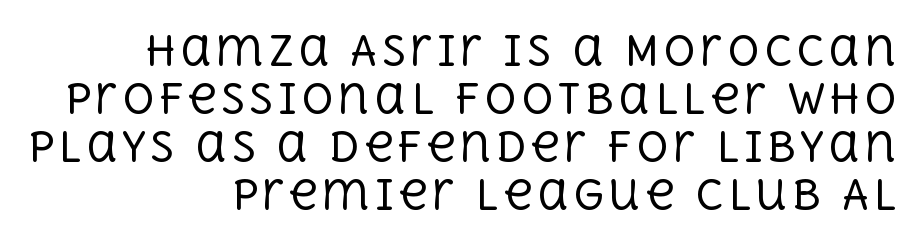
The image shows 40 px regular-weight serif type, upright; set right-aligned, line spacing 1.2x, not underlined; a large x-height.
